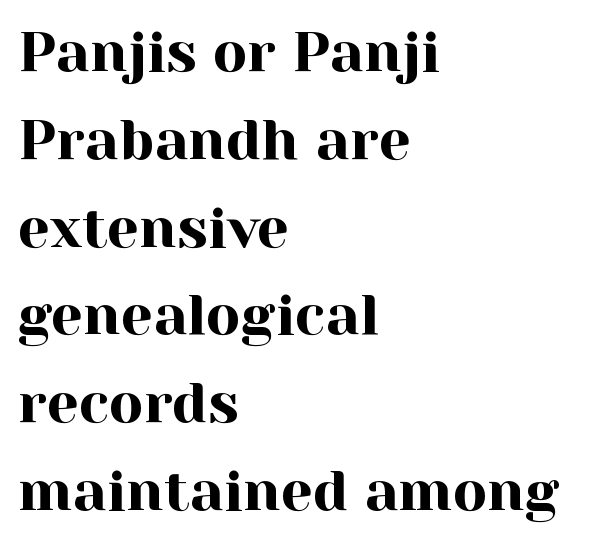
{"serif": "yes", "italic": "no", "width": "normal", "x_height": "medium", "monospaced": "no", "underline": "no", "align": "left", "line_spacing": "normal", "line_spacing_ratio": 1.54, "letter_spacing": "normal", "letter_spacing_em": 0.0, "glyph_px": 57}
